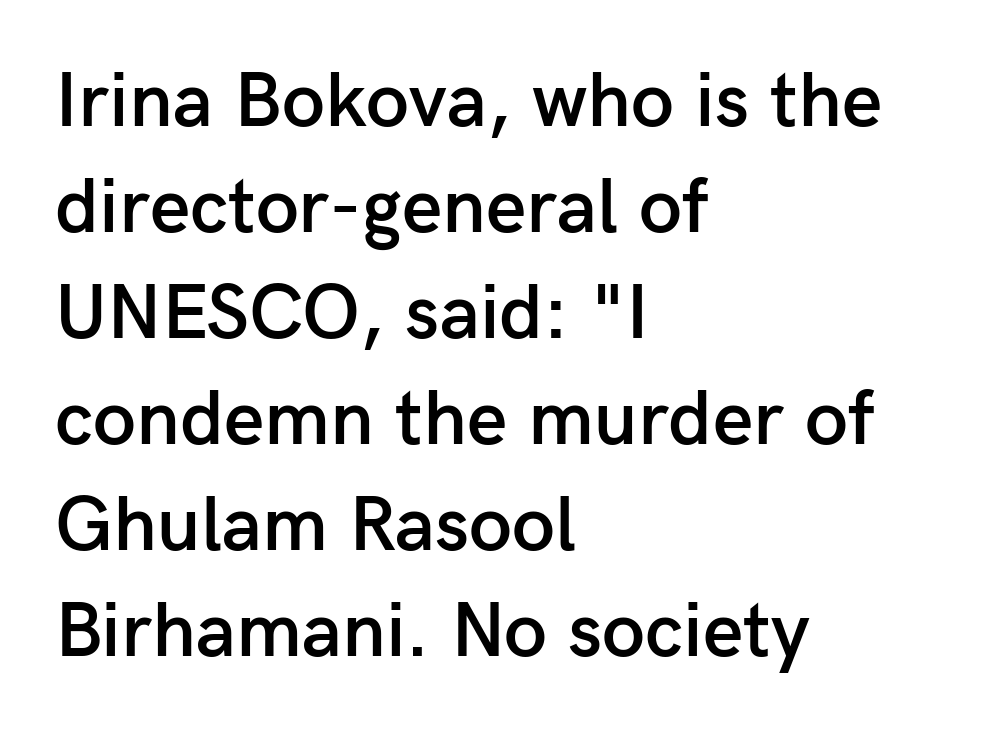
The space between consecutive lines is moderate. Is this a fixed-width face? No — the glyphs have proportional, varying widths. Horizontally, the lines are justified to the leading edge only. Underline: absent.
